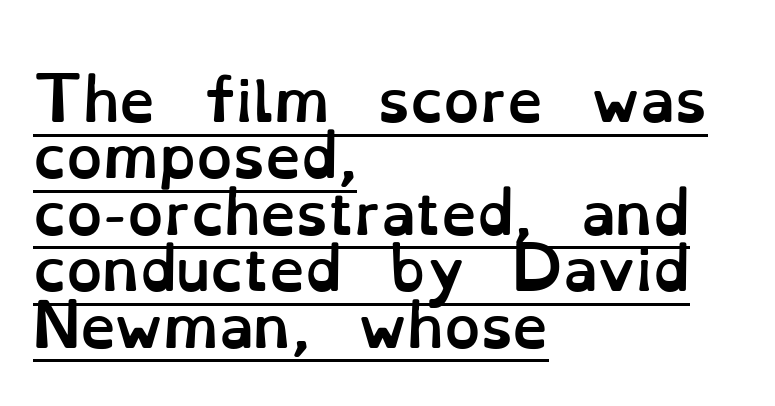
Summary of weight: heavy, a full bold. Honestly, the rows look squashed on top of each other. Spacing between characters is what you'd get straight out of the box. Posture: vertical. The typesetter has applied underlining to the passage shown.
